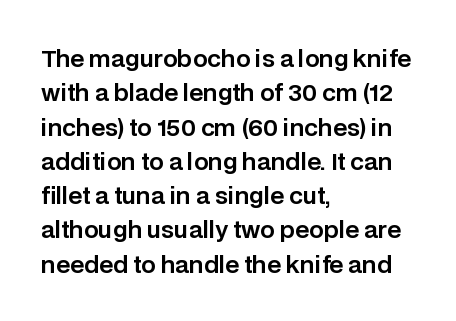
The image shows 23 px text type, upright; set left-aligned, normal line spacing (1.49x), normal letter spacing, not underlined.
